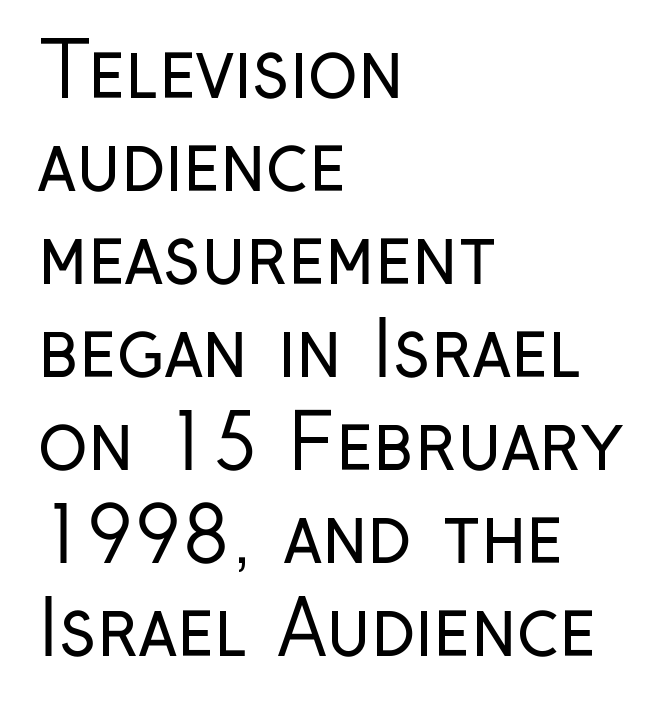
The specimen omits any rule beneath the text block's lines. The rendering uses natural spacing where letterforms have individual widths. Does the type have serifs? No, each stem ends abruptly. Layout note: lines flush left. These glyphs show unthickened strokes, regular width or finer. Tall strokes in this sample are plumb rather than angled.
